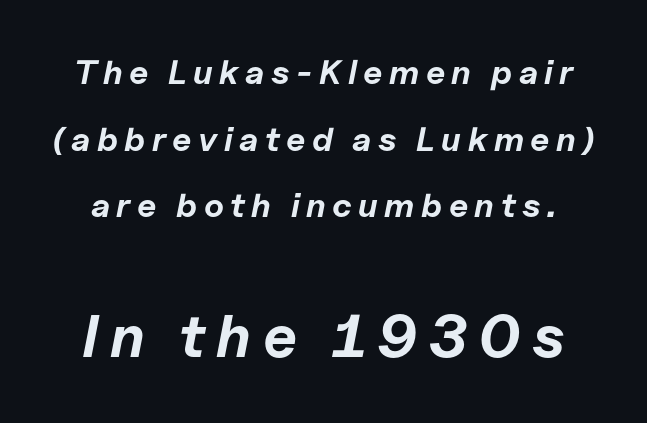
Q: Is the text bold? A: Yes.
Q: Is the text italic (slanted)? A: Yes, it leans right by about 11 degrees.
Q: Is the text underlined? A: No.
Q: Is the spacing between lines tight, normal or loose? A: Loose.
Q: Which block of text is set in a larger size, the first (top) or the second (bottom)? A: The second (bottom) one.
Q: Width (condensed, normal, or wide)? A: Normal.
Q: Stroke contrast? A: Low.
Q: x-height? A: Medium.
Q: Monospaced? A: No.
